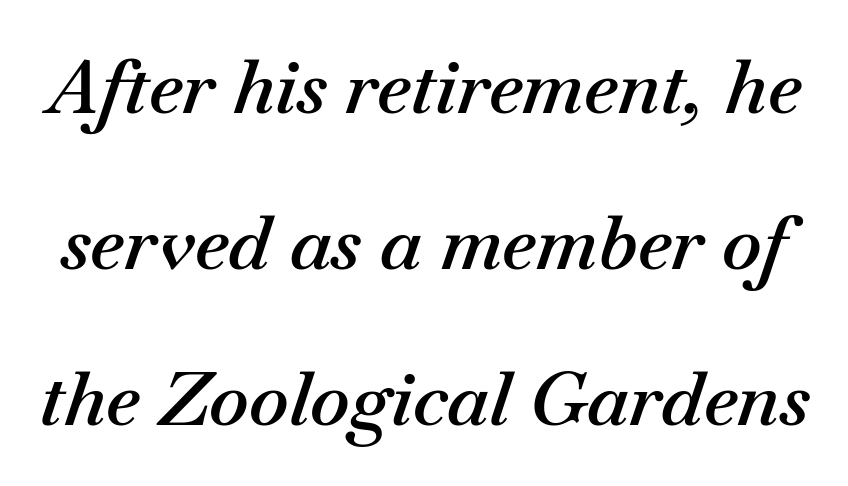
Q: Is the text bold? A: Semi-bold.
Q: Is the text italic (slanted)? A: Yes, it leans right by about 18 degrees.
Q: Is the text underlined? A: No.
Q: Is the spacing between letters normal or unusually wide? A: Normal.
Q: Is the spacing between lines tight, normal or loose? A: Loose.
Q: Width (condensed, normal, or wide)? A: Normal.
Q: Stroke contrast? A: Medium.
Q: x-height? A: Small.
Q: Monospaced? A: No.
